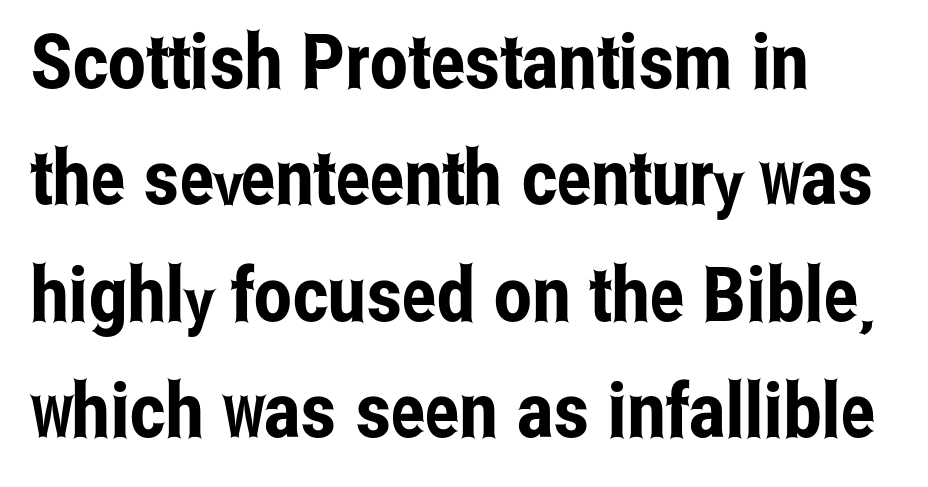
Type without underlining. The rendering uses a moderate line-height, typical for paragraphs. This is sans-serif lettering, the kind often seen on screens and signage. This sample has the flowing, uneven cadence of proportional lettering. This is roman type, the default non-slanted kind.
